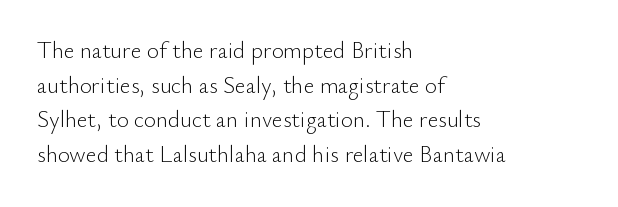
The image shows 23 px text type, upright; set left-aligned, normal line spacing (1.51x), normal letter spacing, not underlined.
